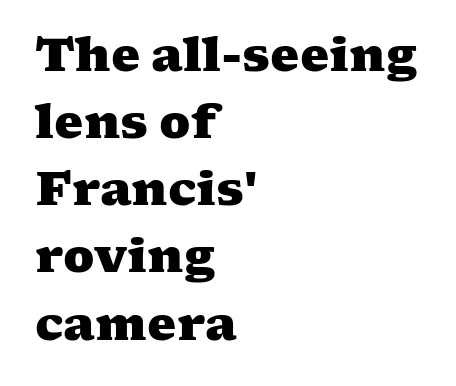
Q: Is the text bold? A: Yes.
Q: Is the typeface a serif or a sans-serif typeface? A: Serif.
Q: Is the text underlined? A: No.
Q: How is the paragraph aligned? A: Left-aligned.
Q: Is the spacing between letters normal or unusually wide? A: Normal.
Q: Is the spacing between lines tight, normal or loose? A: Normal.
Q: Width (condensed, normal, or wide)? A: Wide.
Q: Stroke contrast? A: Medium.
Q: x-height? A: Medium.
Q: Monospaced? A: No.
